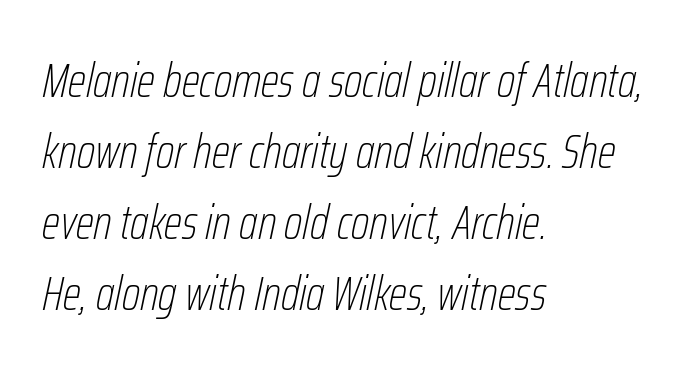
Q: Is the text bold? A: No.
Q: Is the text italic (slanted)? A: Yes, it leans right by about 12 degrees.
Q: Is the text underlined? A: No.
Q: How is the paragraph aligned? A: Left-aligned.
Q: Is the spacing between letters normal or unusually wide? A: Normal.
Q: Is the spacing between lines tight, normal or loose? A: Normal.
Q: Width (condensed, normal, or wide)? A: Condensed.
Q: Stroke contrast? A: Low.
Q: x-height? A: Medium.
Q: Monospaced? A: No.
